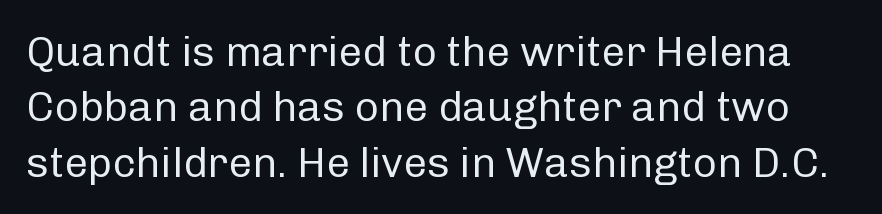
{"serif": "no", "italic": "no", "bold": "no", "weight": "regular", "width": "normal", "stroke_contrast": "low", "x_height": "medium", "monospaced": "no", "underline": "no", "line_spacing": "normal", "line_spacing_ratio": 1.32, "letter_spacing": "normal", "letter_spacing_em": 0.0, "glyph_px": 42}
